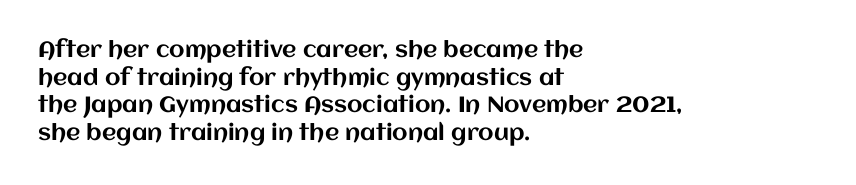
{"italic": "no", "underline": "no", "align": "left", "line_spacing": "normal", "line_spacing_ratio": 1.26, "letter_spacing": "normal", "letter_spacing_em": 0.0, "glyph_px": 22}
